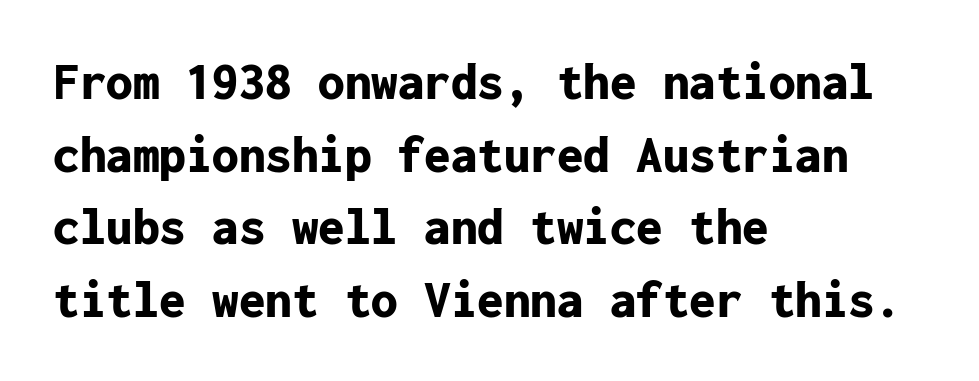
The image shows 53 px bold sans-serif type, upright, monospaced; set left-aligned, normal line spacing (1.37x), normal letter spacing, not underlined; low stroke contrast and a medium x-height.
